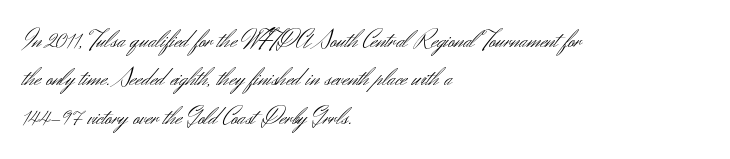
{"bold": "no", "underline": "no", "align": "left", "line_spacing": "normal", "line_spacing_ratio": 1.48, "letter_spacing": "normal", "letter_spacing_em": 0.0, "glyph_px": 26}
